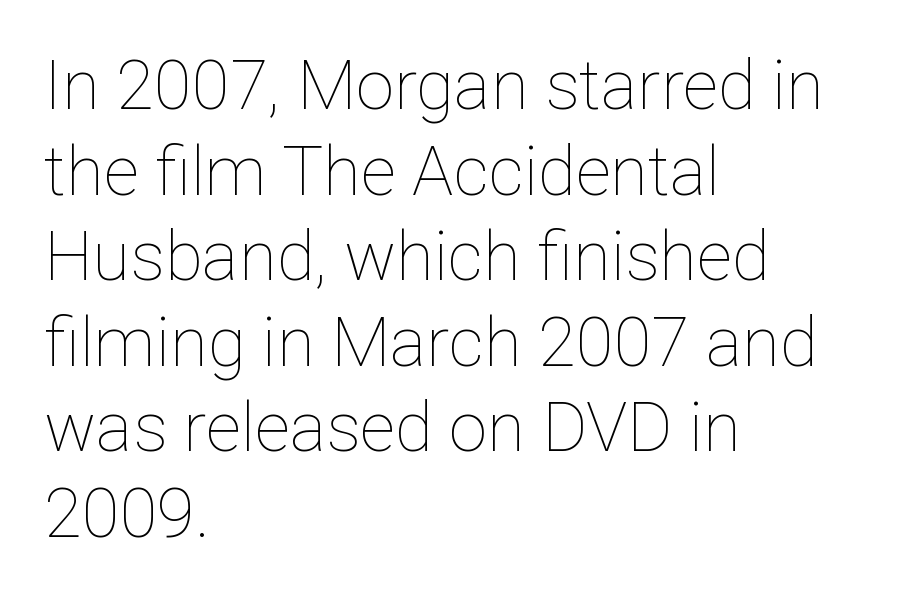
Q: Is the text bold? A: No.
Q: Is the text italic (slanted)? A: No, it is upright.
Q: Is the text underlined? A: No.
Q: How is the paragraph aligned? A: Left-aligned.
Q: Is the spacing between letters normal or unusually wide? A: Normal.
Q: Width (condensed, normal, or wide)? A: Normal.
Q: Stroke contrast? A: Low.
Q: x-height? A: Medium.
Q: Monospaced? A: No.
